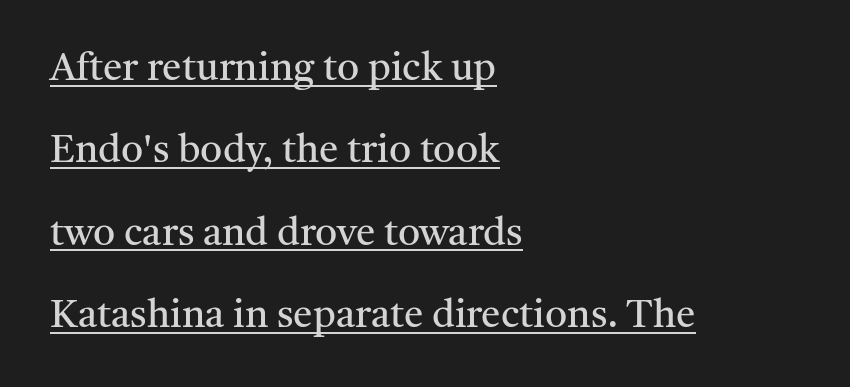
Tracking value appears to be zero — textbook default spacing. This reads as an unemphasized weight, regular at the heaviest. These lines were composed using upright roman letters. Which margin do the lines hug? The left one — the right edge is uneven. Caption: lettering with a line underneath.
